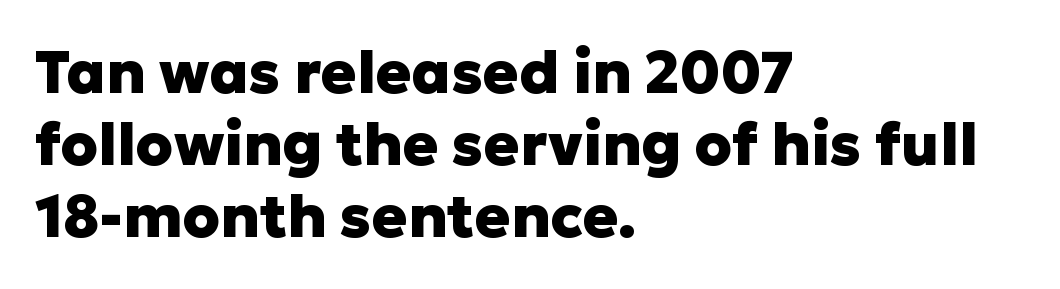
Q: Is the text bold? A: Yes.
Q: Is the text italic (slanted)? A: No, it is upright.
Q: Is the typeface a serif or a sans-serif typeface? A: Sans-serif.
Q: Is the text underlined? A: No.
Q: How is the paragraph aligned? A: Left-aligned.
Q: Is the spacing between letters normal or unusually wide? A: Normal.
Q: Width (condensed, normal, or wide)? A: Normal.
Q: Stroke contrast? A: Low.
Q: x-height? A: Medium.
Q: Monospaced? A: No.
